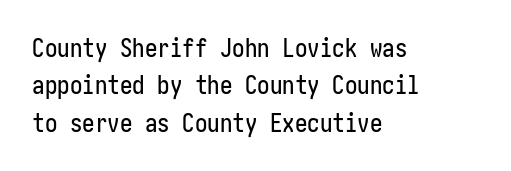
Q: Is the text italic (slanted)? A: No, it is upright.
Q: Is the text underlined? A: No.
Q: How is the paragraph aligned? A: Left-aligned.
Q: Is the spacing between letters normal or unusually wide? A: Normal.
Q: Is the spacing between lines tight, normal or loose? A: Normal.
